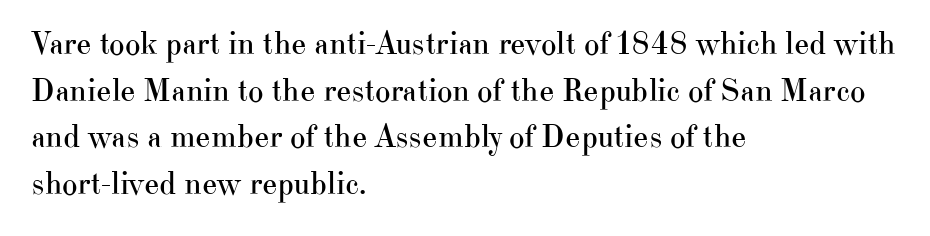
Ascenders rise straight up at ninety degrees. You can tell from the footed stems that serif type was used. Inter-character spacing is left at the font's built-in metrics. Unbolded letterforms with no extra heft.
